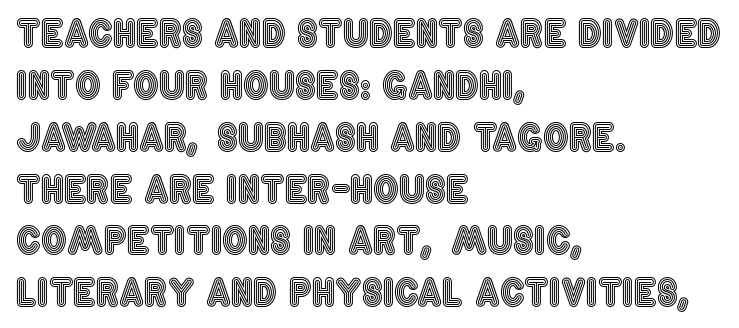
{"italic": "no", "width": "condensed", "x_height": "large", "monospaced": "no", "underline": "no", "align": "left", "line_spacing": "normal", "line_spacing_ratio": 1.44, "letter_spacing": "normal", "letter_spacing_em": 0.0, "glyph_px": 36}
